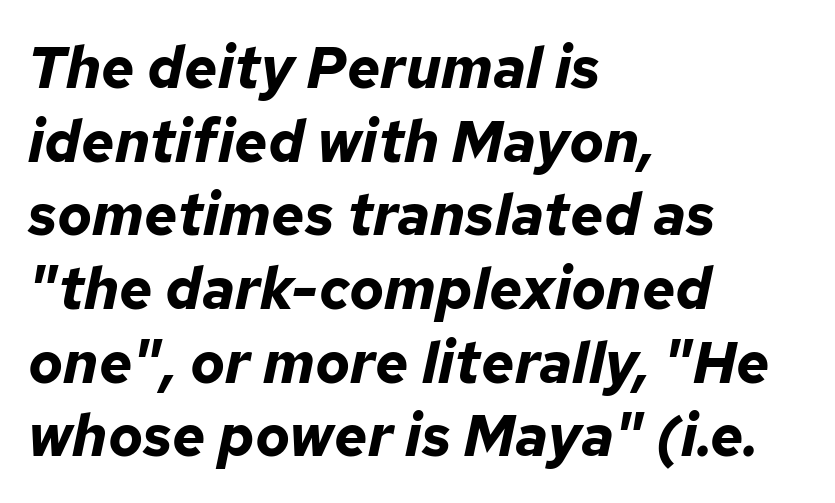
The image shows 58 px bold type, italic (leaning right); set left-aligned, normal line spacing (1.27x), normal letter spacing, not underlined; low stroke contrast and a medium x-height.
